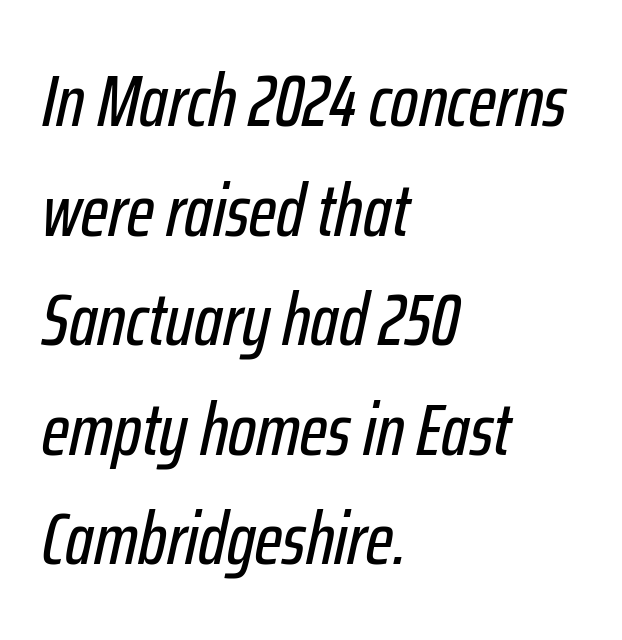
Q: Is the text italic (slanted)? A: Yes, it leans right by about 12 degrees.
Q: Is the text underlined? A: No.
Q: How is the paragraph aligned? A: Left-aligned.
Q: Is the spacing between letters normal or unusually wide? A: Normal.
Q: Is the spacing between lines tight, normal or loose? A: Normal.
Q: Width (condensed, normal, or wide)? A: Condensed.
Q: Stroke contrast? A: Low.
Q: x-height? A: Medium.
Q: Monospaced? A: No.
